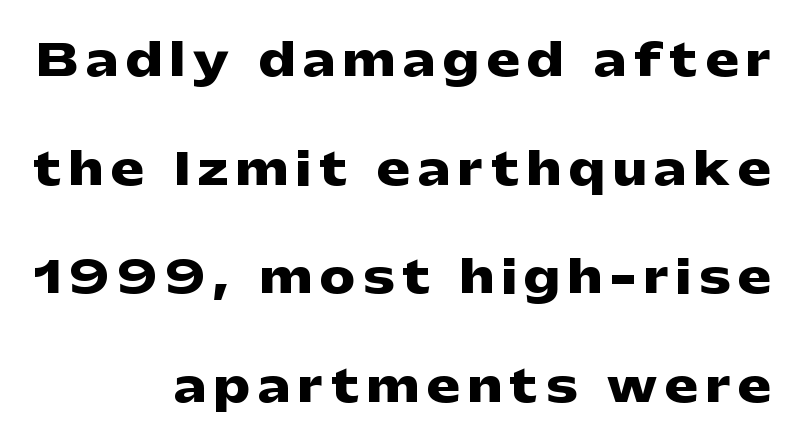
Q: Is the text bold? A: Yes.
Q: Is the text italic (slanted)? A: No, it is upright.
Q: Is the typeface a serif or a sans-serif typeface? A: Sans-serif.
Q: Is the text underlined? A: No.
Q: How is the paragraph aligned? A: Right-aligned.
Q: Is the spacing between lines tight, normal or loose? A: Loose.
Q: Width (condensed, normal, or wide)? A: Wide.
Q: Stroke contrast? A: Low.
Q: x-height? A: Medium.
Q: Monospaced? A: No.
